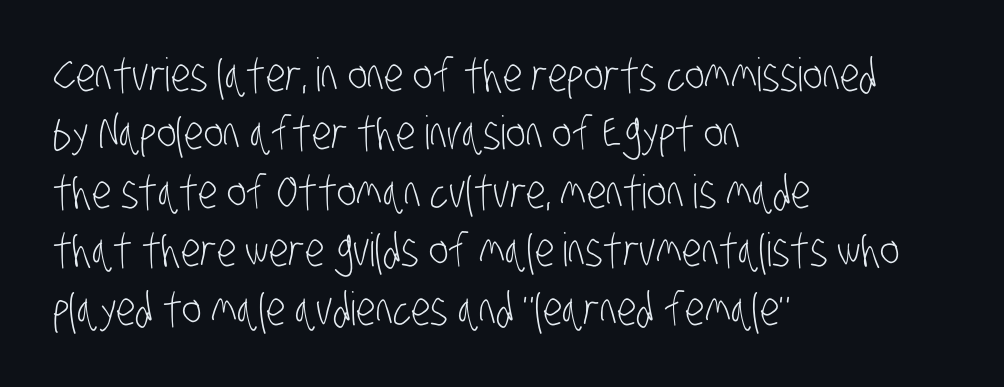
Q: Is the text bold? A: No.
Q: Is the typeface a serif or a sans-serif typeface? A: Sans-serif.
Q: Is the text underlined? A: No.
Q: How is the paragraph aligned? A: Left-aligned.
Q: Is the spacing between letters normal or unusually wide? A: Normal.
Q: Is the spacing between lines tight, normal or loose? A: Normal.
Q: Width (condensed, normal, or wide)? A: Condensed.
Q: Stroke contrast? A: Low.
Q: x-height? A: Large.
Q: Monospaced? A: No.
